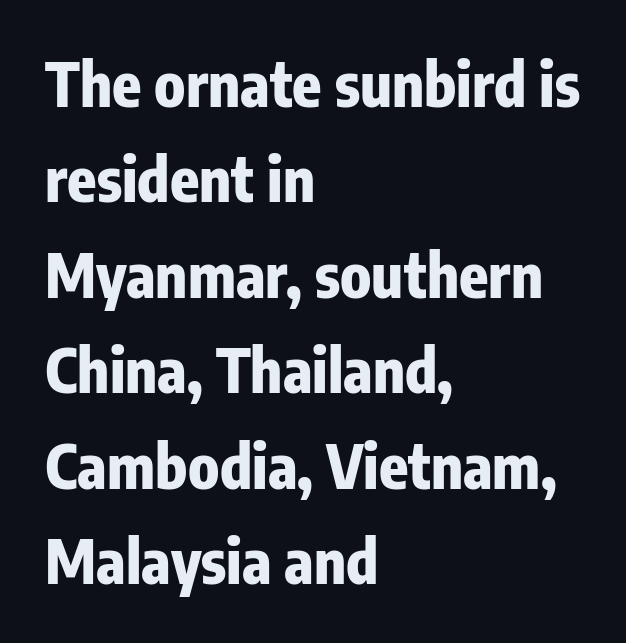
The image shows 60 px heavy, condensed sans-serif type, upright; set left-aligned, normal line spacing (1.59x), normal letter spacing, not underlined; low stroke contrast and a medium x-height.
